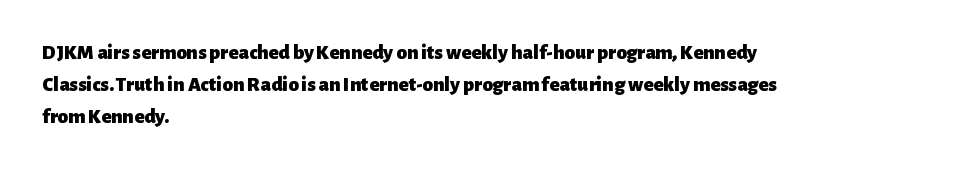
The image shows 21 px bold type, upright; set left-aligned, normal line spacing (1.52x), normal letter spacing, not underlined.
